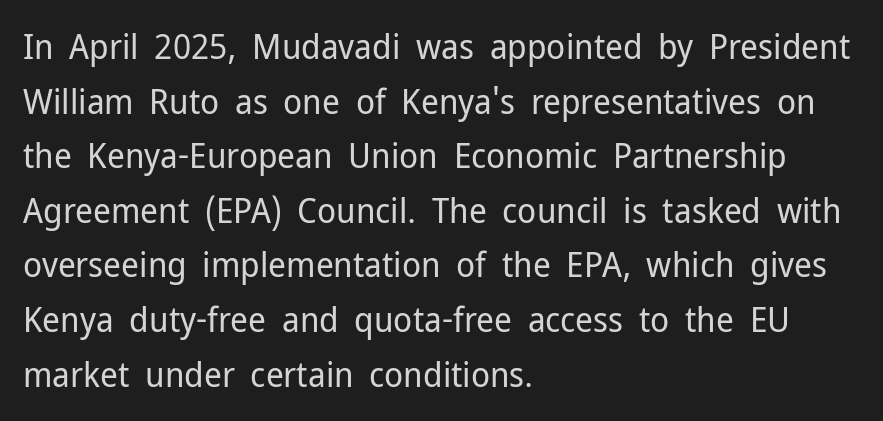
The image shows 35 px regular-weight sans-serif type, upright; set left-aligned, normal line spacing (1.56x), normal letter spacing, not underlined; low stroke contrast and a medium x-height.
